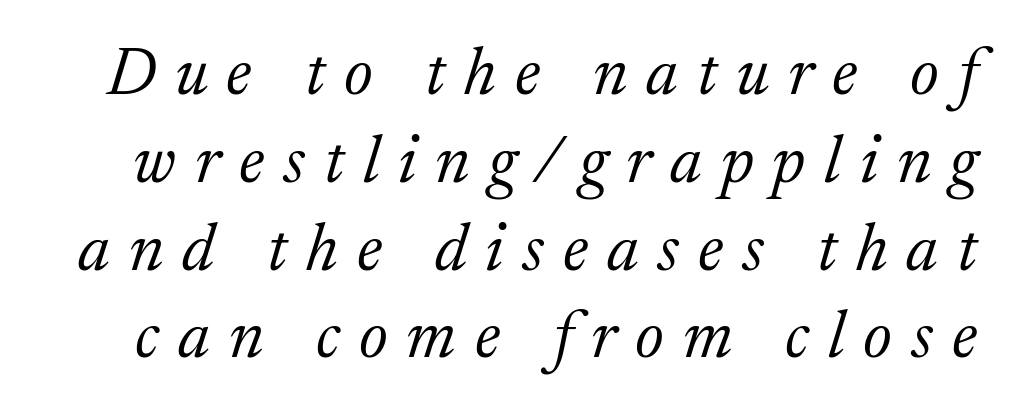
Q: Is the text bold? A: No.
Q: Is the text italic (slanted)? A: Yes, it leans right by about 17 degrees.
Q: Is the typeface a serif or a sans-serif typeface? A: Serif.
Q: Is the text underlined? A: No.
Q: Is the spacing between letters normal or unusually wide? A: Unusually wide.
Q: Is the spacing between lines tight, normal or loose? A: Normal.
Q: Width (condensed, normal, or wide)? A: Normal.
Q: Stroke contrast? A: Medium.
Q: x-height? A: Medium.
Q: Monospaced? A: No.
